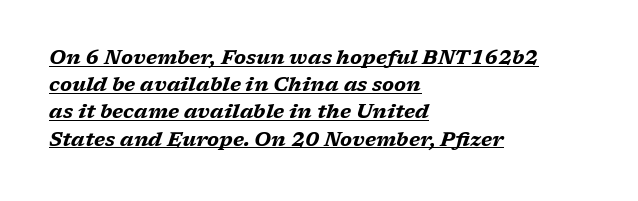
Q: Is the text bold? A: Yes.
Q: Is the text italic (slanted)? A: Yes, it leans right by about 17 degrees.
Q: Is the text underlined? A: Yes.
Q: How is the paragraph aligned? A: Left-aligned.
Q: Is the spacing between letters normal or unusually wide? A: Normal.
Q: Is the spacing between lines tight, normal or loose? A: Normal.
